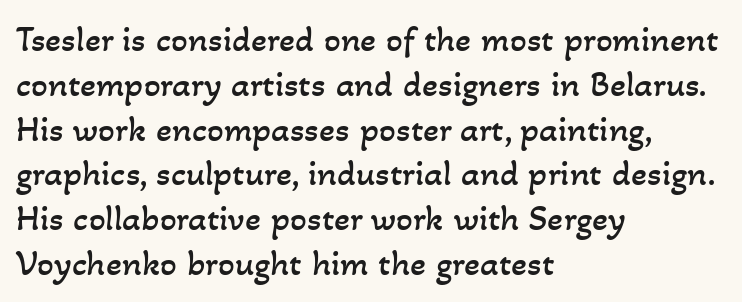
Q: Is the text bold? A: No.
Q: Is the text underlined? A: No.
Q: How is the paragraph aligned? A: Left-aligned.
Q: Is the spacing between letters normal or unusually wide? A: Normal.
Q: Width (condensed, normal, or wide)? A: Normal.
Q: Stroke contrast? A: Low.
Q: x-height? A: Small.
Q: Monospaced? A: No.
